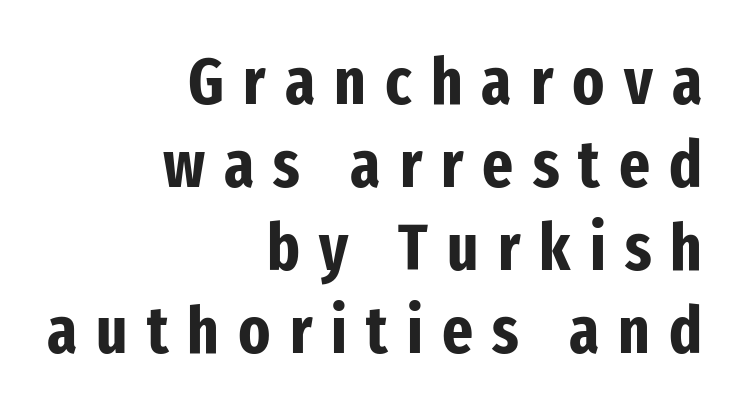
Q: Is the text bold? A: Yes.
Q: Is the text italic (slanted)? A: No, it is upright.
Q: Is the typeface a serif or a sans-serif typeface? A: Sans-serif.
Q: Is the text underlined? A: No.
Q: How is the paragraph aligned? A: Right-aligned.
Q: Is the spacing between letters normal or unusually wide? A: Unusually wide.
Q: Is the spacing between lines tight, normal or loose? A: Normal.
Q: Width (condensed, normal, or wide)? A: Condensed.
Q: Stroke contrast? A: Low.
Q: x-height? A: Medium.
Q: Monospaced? A: No.
